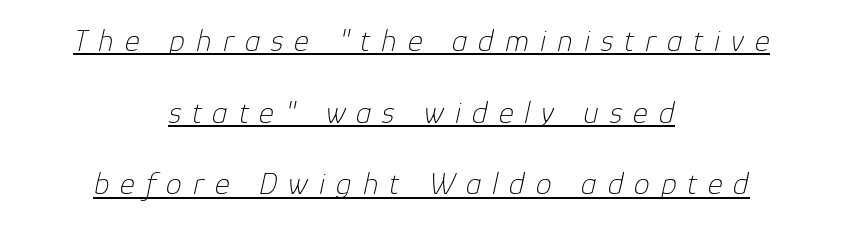
Q: Is the text bold? A: No.
Q: Is the text italic (slanted)? A: Yes, it leans right by about 12 degrees.
Q: Is the text underlined? A: Yes.
Q: How is the paragraph aligned? A: Centered.
Q: Is the spacing between letters normal or unusually wide? A: Unusually wide.
Q: Is the spacing between lines tight, normal or loose? A: Loose.
Q: Width (condensed, normal, or wide)? A: Normal.
Q: Stroke contrast? A: Low.
Q: x-height? A: Medium.
Q: Monospaced? A: No.
